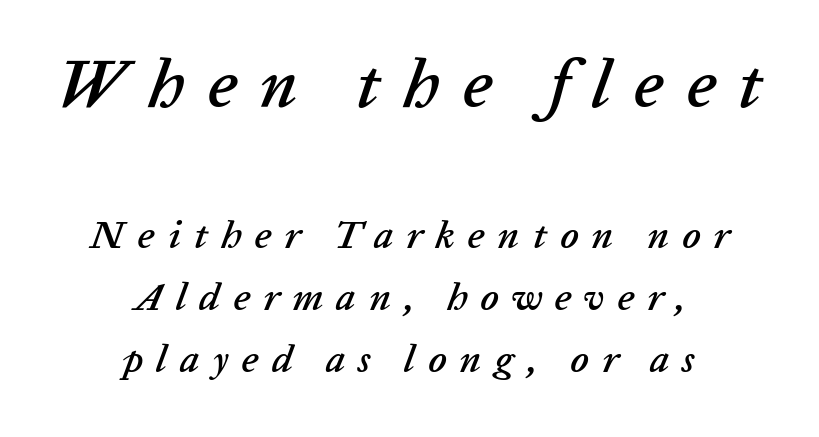
Q: Is the text italic (slanted)? A: Yes, it leans right by about 20 degrees.
Q: Is the text underlined? A: No.
Q: How is the paragraph aligned? A: Centered.
Q: Is the spacing between letters normal or unusually wide? A: Unusually wide.
Q: Is the spacing between lines tight, normal or loose? A: Normal.
Q: Which block of text is set in a larger size, the first (top) or the second (bottom)? A: The first (top) one.
Q: Width (condensed, normal, or wide)? A: Normal.
Q: Stroke contrast? A: Low.
Q: x-height? A: Medium.
Q: Monospaced? A: No.
